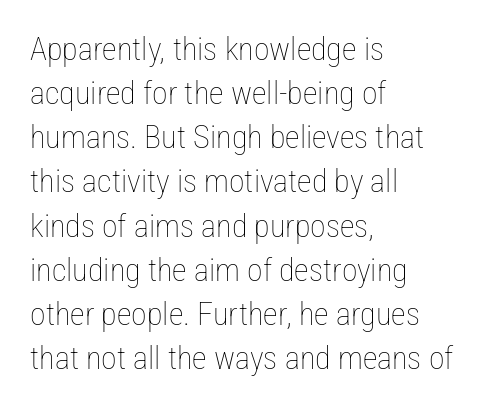
Q: Is the text bold? A: No.
Q: Is the text italic (slanted)? A: No, it is upright.
Q: Is the text underlined? A: No.
Q: How is the paragraph aligned? A: Left-aligned.
Q: Is the spacing between letters normal or unusually wide? A: Normal.
Q: Is the spacing between lines tight, normal or loose? A: Normal.
Q: Width (condensed, normal, or wide)? A: Condensed.
Q: Stroke contrast? A: Low.
Q: x-height? A: Medium.
Q: Monospaced? A: No.
